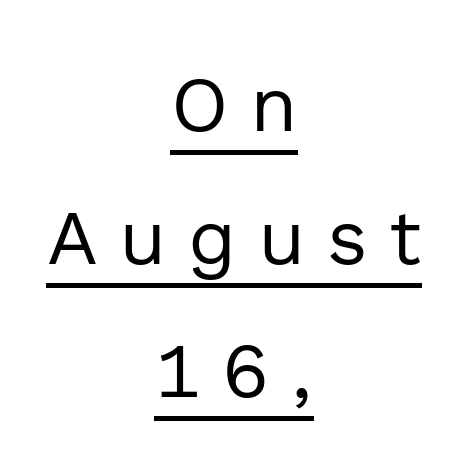
Look at the bottom of the vertical strokes: they stop flat, with no serifs. The passage shown is underscored from start to finish. Nothing heavy about these letters — not bold at all. The letters advance in unequal steps, a hallmark of proportional type.
